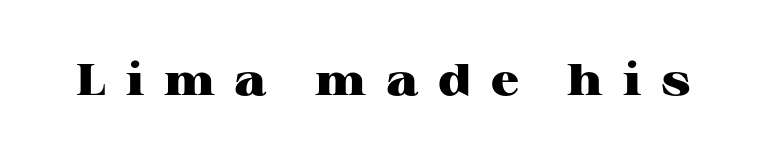
The image shows 44 px heavy, wide serif type, upright; set unusually wide letter spacing (+0.45 em), not underlined; high stroke contrast and a medium x-height.
